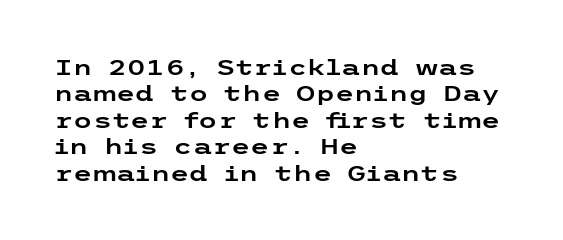
Q: Is the text italic (slanted)? A: No, it is upright.
Q: Is the text underlined? A: No.
Q: How is the paragraph aligned? A: Left-aligned.
Q: Is the spacing between letters normal or unusually wide? A: Normal.
